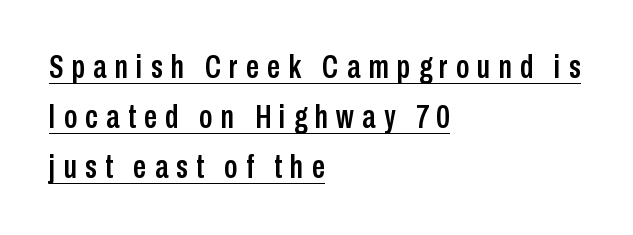
Proportional: the letters do not fall into vertical columns. Interline gaps are of average width in this sample. Every stem runs plumb, perpendicular to the baseline. A classic flush-left, rag-right setting is used for this passage.
